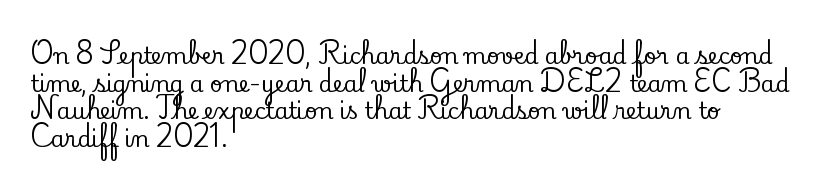
Q: Is the text italic (slanted)? A: No, it is upright.
Q: Is the text underlined? A: No.
Q: How is the paragraph aligned? A: Left-aligned.
Q: Is the spacing between letters normal or unusually wide? A: Normal.
Q: Is the spacing between lines tight, normal or loose? A: Normal.
